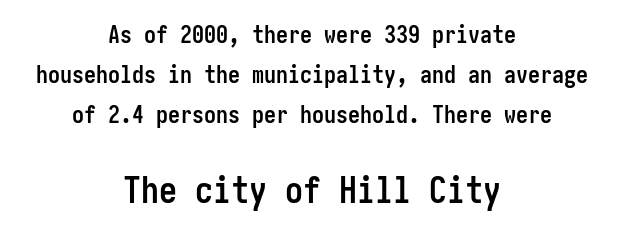
Notice how thick the strokes are: this is what a full bold looks like. The line texture is even and compact thanks to regular tracking. In terms of letterform style, serifs are entirely absent. Type size steps up from the first block to the second.
